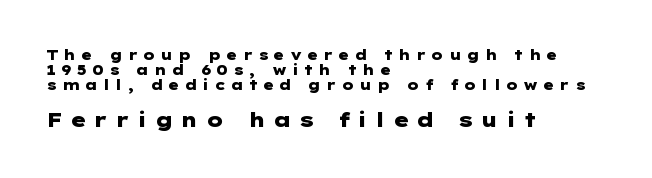
Each glyph is drawn with heavy, bold strokes. Rule under the text: the space is simply empty. Observe the wide spacing: letters keep a clear distance from each other. Which chunk is bigger? The second one — the bottom block dwarfs the top. Honestly, the rows look squashed on top of each other. Line beginnings align vertically; line endings do not.
